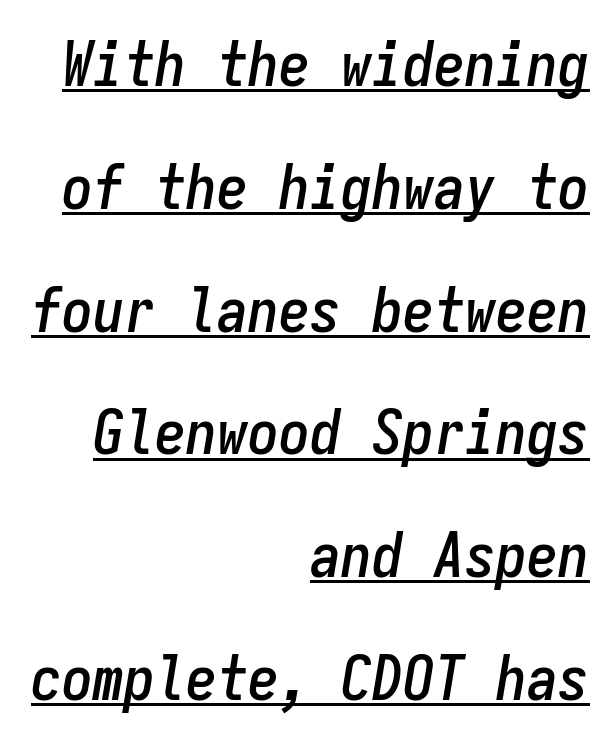
The image shows 62 px condensed type, italic (leaning right), monospaced; set right-aligned, loose line spacing (1.98x), normal letter spacing, underlined; low stroke contrast and a medium x-height.
